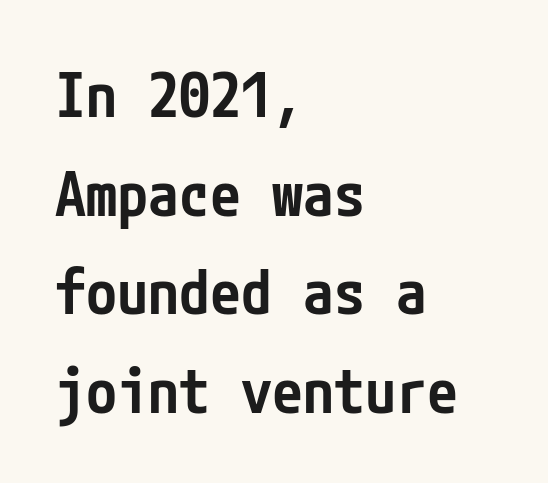
How heavy is the stroke? Medium-heavy — a semibold, shy of bold. The lettering stays uniformly vertical, giving the passage a roman look. Short and long lines alike share a common starting point at left. Clear beneath every line of the passage.
